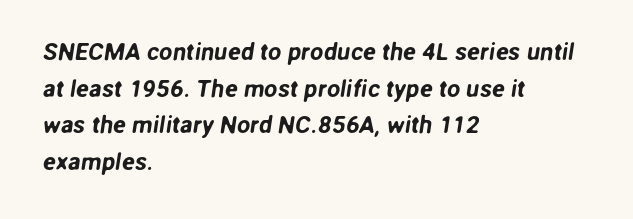
Q: Is the text underlined? A: No.
Q: How is the paragraph aligned? A: Left-aligned.
Q: Is the spacing between letters normal or unusually wide? A: Normal.
Q: Is the spacing between lines tight, normal or loose? A: Normal.
